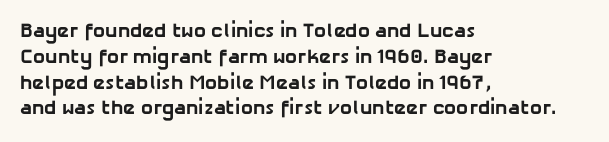
Q: Is the text bold? A: Yes.
Q: Is the text underlined? A: No.
Q: How is the paragraph aligned? A: Left-aligned.
Q: Is the spacing between letters normal or unusually wide? A: Normal.
Q: Is the spacing between lines tight, normal or loose? A: Normal.
